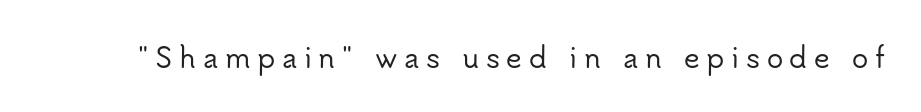
The string is rendered with underlining switched off. Every character sits straight up, as roman type does. The type is letterspaced generously, with wide tracking.
